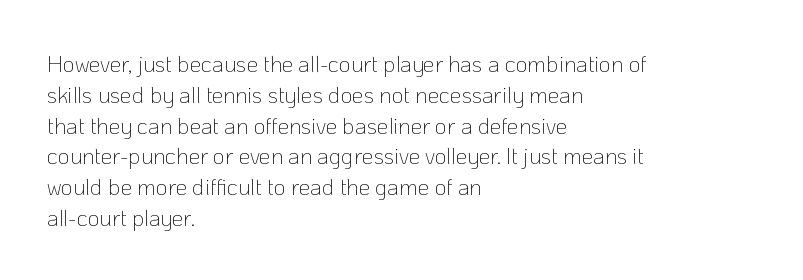
Q: Is the text bold? A: No.
Q: Is the text italic (slanted)? A: No, it is upright.
Q: Is the text underlined? A: No.
Q: How is the paragraph aligned? A: Left-aligned.
Q: Is the spacing between letters normal or unusually wide? A: Normal.
Q: Is the spacing between lines tight, normal or loose? A: Normal.
